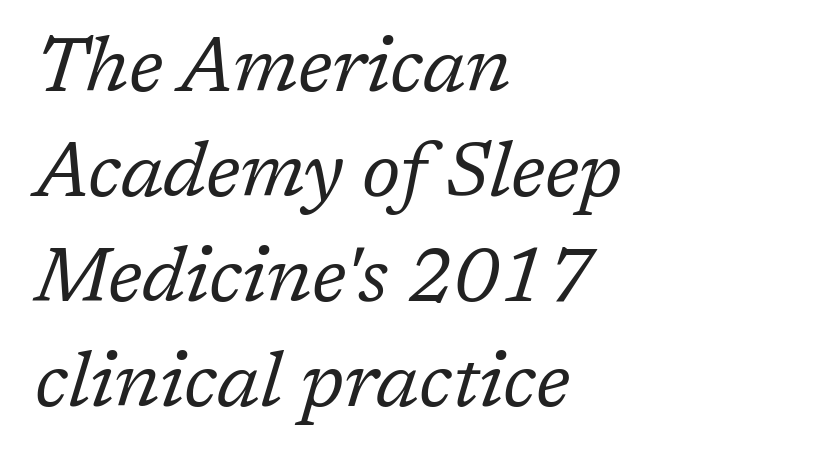
The image shows 76 px regular-weight serif type, italic (leaning right); set left-aligned, normal line spacing (1.38x), normal letter spacing, not underlined; low stroke contrast and a medium x-height.
